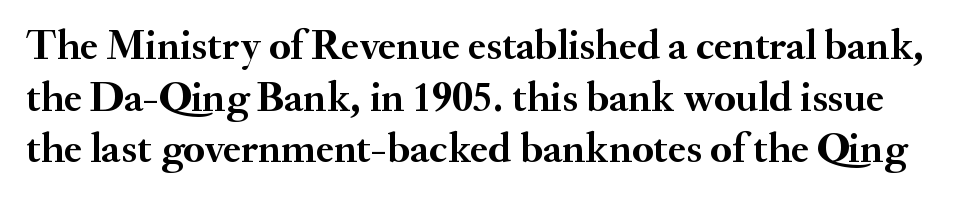
Q: Is the text bold? A: Yes.
Q: Is the text italic (slanted)? A: No, it is upright.
Q: Is the typeface a serif or a sans-serif typeface? A: Serif.
Q: Is the text underlined? A: No.
Q: Is the spacing between letters normal or unusually wide? A: Normal.
Q: Width (condensed, normal, or wide)? A: Normal.
Q: Stroke contrast? A: Medium.
Q: x-height? A: Small.
Q: Monospaced? A: No.
